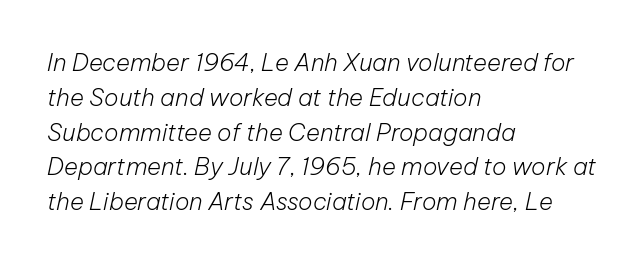
The setting favours the left margin, as ordinary paragraphs usually do. Yep, that's italic — everything's leaning. The glyphs are unaccompanied by any horizontal stroke below them. The rows are spaced the way most documents space them. The strokes are not fattened; the text isn't bold. Glyph-to-glyph distance matches everyday printed text.
